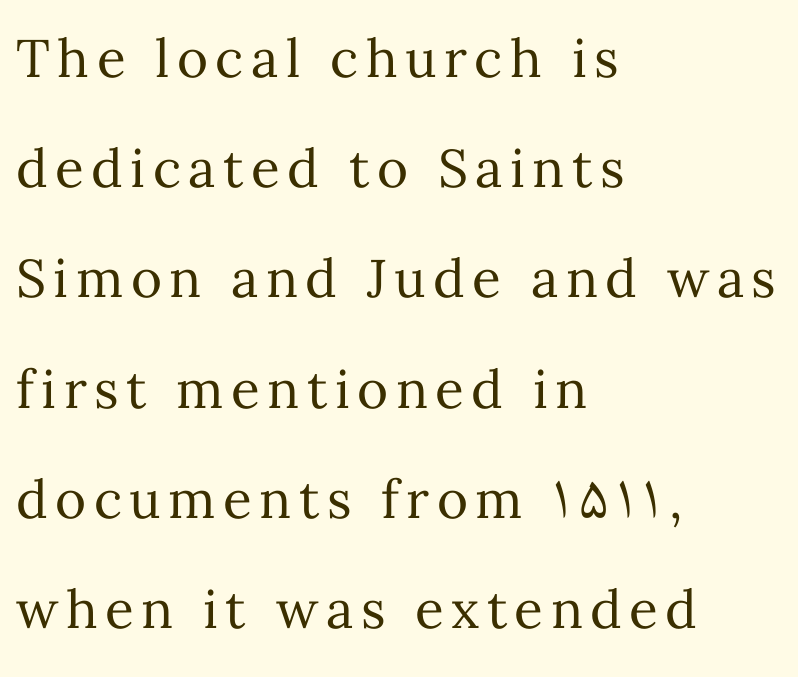
The passage shown stacks its lines with a broad gap. The strokes carry an ordinary text weight at most. The ragged edge is on the right, which tells us the setting is flush left. Think of a printed novel: that variable character pitch is what you see here. The lettering holds an erect, upright posture throughout.
